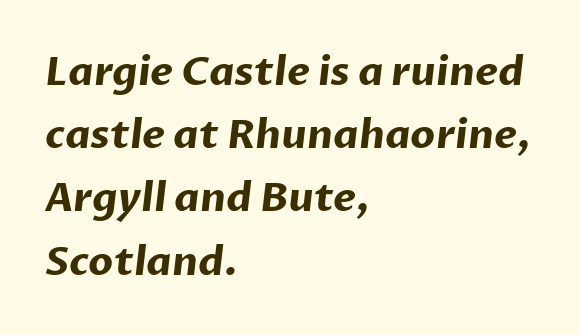
{"serif": "no", "bold": "yes", "weight": "bold", "width": "normal", "stroke_contrast": "low", "x_height": "medium", "monospaced": "no", "underline": "no", "align": "left", "line_spacing": "normal", "line_spacing_ratio": 1.58, "letter_spacing": "normal", "letter_spacing_em": 0.0, "glyph_px": 40}
